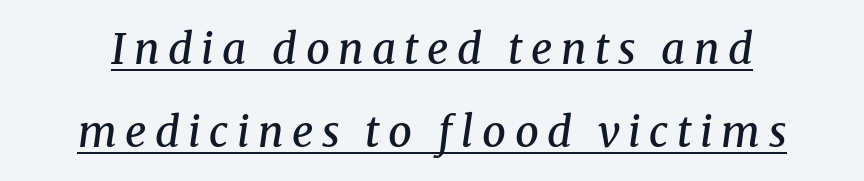
{"serif": "yes", "italic": "yes", "lean": "right", "slant_degrees": 8, "bold": "semi", "weight": "semibold", "width": "normal", "stroke_contrast": "medium", "x_height": "medium", "monospaced": "no", "underline": "yes", "line_spacing": "loose", "line_spacing_ratio": 1.97, "letter_spacing": "wide", "letter_spacing_em": 0.2, "glyph_px": 42}
